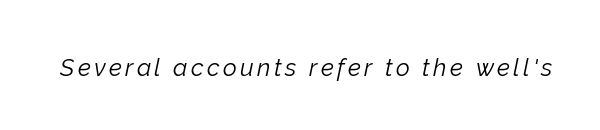
The image shows 24 px text type, italic (leaning right); set not underlined.
